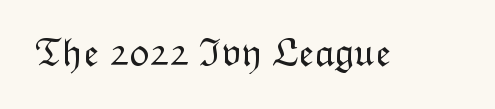
The image shows 40 px light type, upright; set normal letter spacing, not underlined; low stroke contrast and a medium x-height.
